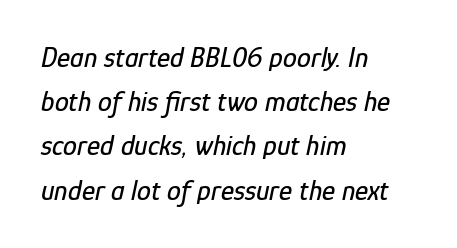
The image shows 28 px condensed type, italic (leaning right); set left-aligned, normal line spacing (1.58x), normal letter spacing, not underlined; low stroke contrast and a medium x-height.
